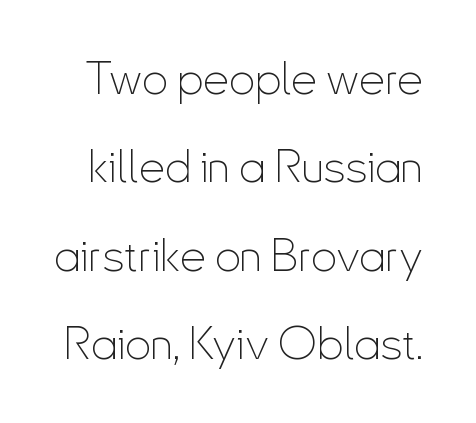
{"serif": "no", "italic": "no", "bold": "no", "weight": "thin", "width": "condensed", "stroke_contrast": "low", "x_height": "small", "monospaced": "no", "underline": "no", "line_spacing": "loose", "line_spacing_ratio": 1.92, "letter_spacing": "normal", "letter_spacing_em": 0.0, "glyph_px": 46}
